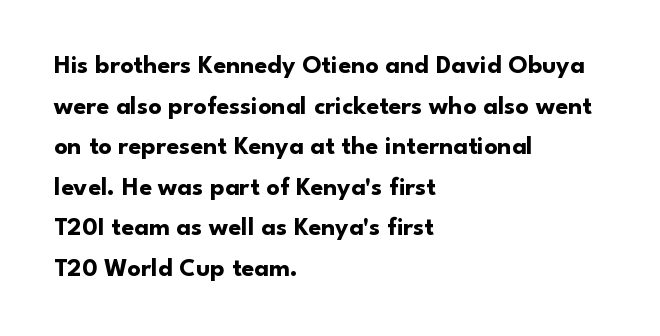
{"italic": "no", "bold": "yes", "underline": "no", "align": "left", "line_spacing": "normal", "line_spacing_ratio": 1.56, "letter_spacing": "normal", "letter_spacing_em": 0.0, "glyph_px": 26}
